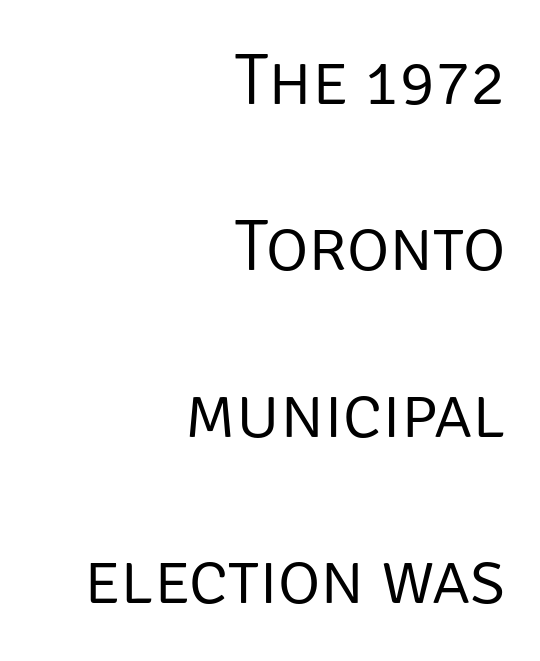
{"serif": "no", "italic": "no", "bold": "no", "weight": "light", "width": "normal", "stroke_contrast": "low", "x_height": "large", "monospaced": "no", "underline": "no", "align": "right", "line_spacing": "loose", "line_spacing_ratio": 2.28, "letter_spacing": "normal", "letter_spacing_em": 0.0, "glyph_px": 73}
